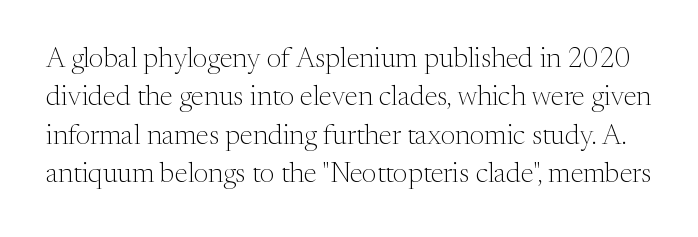
Stroke thickness stays within the range of a standard reading face or lighter. The line-height multiplier appears to be the usual default. It's the straight-up-and-down kind of type. Note the varied advance widths — an 'i' is clearly narrower than an 'm'. Glyph-to-glyph distance matches everyday printed text.
